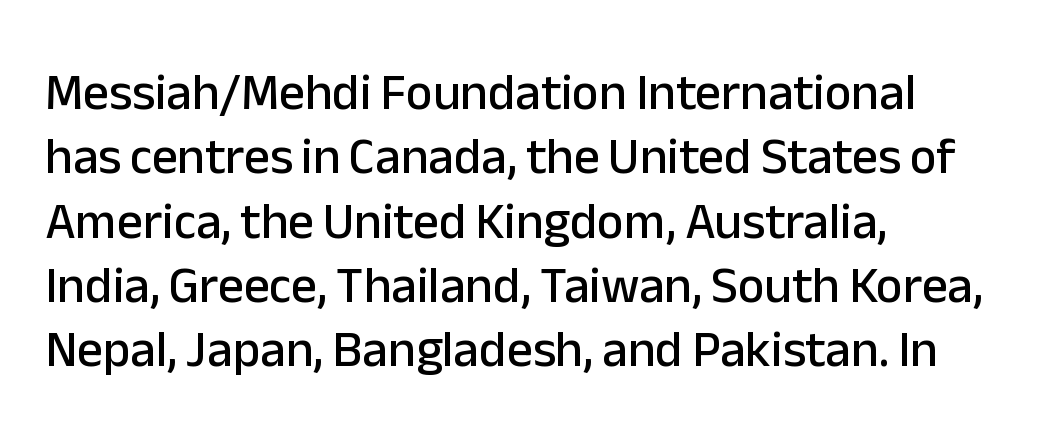
Q: Is the text italic (slanted)? A: No, it is upright.
Q: Is the typeface a serif or a sans-serif typeface? A: Sans-serif.
Q: Is the text underlined? A: No.
Q: How is the paragraph aligned? A: Left-aligned.
Q: Is the spacing between letters normal or unusually wide? A: Normal.
Q: Is the spacing between lines tight, normal or loose? A: Normal.
Q: Width (condensed, normal, or wide)? A: Normal.
Q: Stroke contrast? A: Low.
Q: x-height? A: Medium.
Q: Monospaced? A: No.
